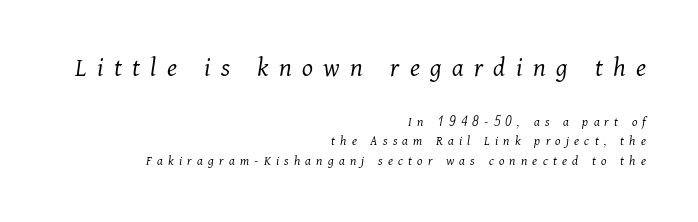
{"serif": "yes", "italic": "yes", "lean": "right", "slant_degrees": 11, "bold": "no", "weight": "light", "width": "normal", "stroke_contrast": "medium", "x_height": "medium", "monospaced": "no", "underline": "no", "align": "right", "line_spacing": "normal", "line_spacing_ratio": 1.4, "letter_spacing": "wide", "letter_spacing_em": 0.37, "larger_block": "first", "size_ratio": 2.0, "glyph_px": 28}
